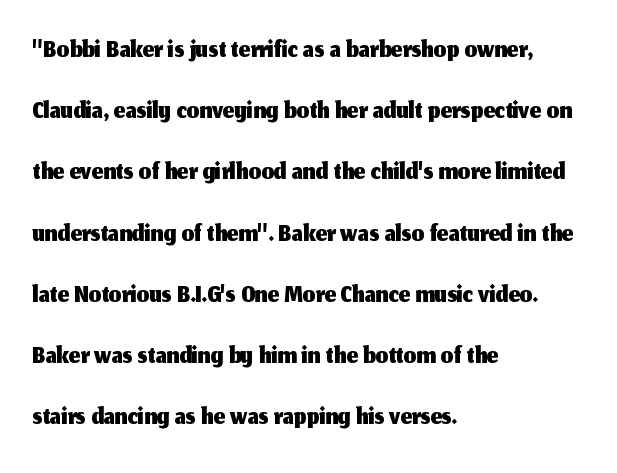
Q: Is the text italic (slanted)? A: No, it is upright.
Q: Is the typeface a serif or a sans-serif typeface? A: Sans-serif.
Q: Is the text underlined? A: No.
Q: How is the paragraph aligned? A: Left-aligned.
Q: Is the spacing between letters normal or unusually wide? A: Normal.
Q: Is the spacing between lines tight, normal or loose? A: Normal.
Q: Width (condensed, normal, or wide)? A: Normal.
Q: Stroke contrast? A: Medium.
Q: x-height? A: Medium.
Q: Monospaced? A: No.
